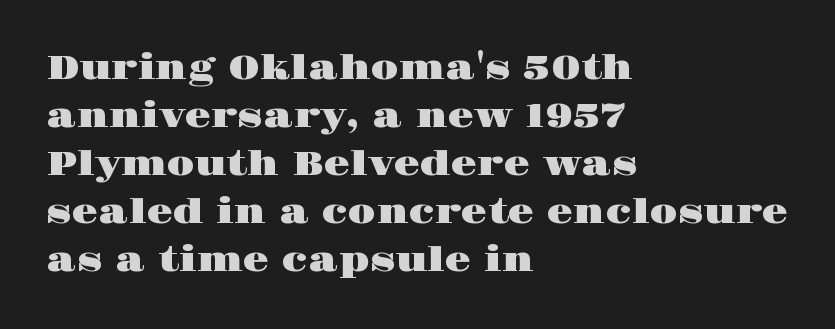
The image shows 34 px wide serif type, upright; set left-aligned, normal line spacing (1.41x), normal letter spacing, not underlined; high stroke contrast and a large x-height.
